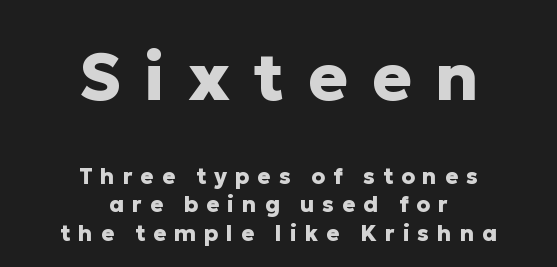
A bare baseline throughout the passage. The passage shown begins with its larger block and ends with its smaller one. The lines sit at an ordinary, default distance from one another. How are the letters spaced? Widely, with obvious added tracking.
